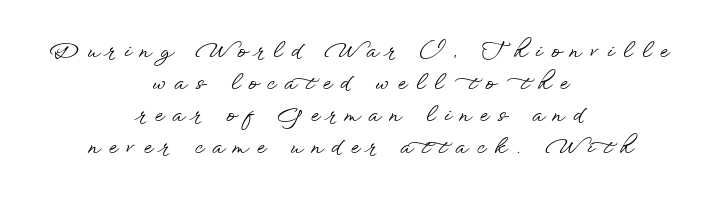
Someone cranked the tracking dial way up on this one. Students, observe: this is what conventionally led text looks like. This sample is center-justified, so both line endings float freely.
